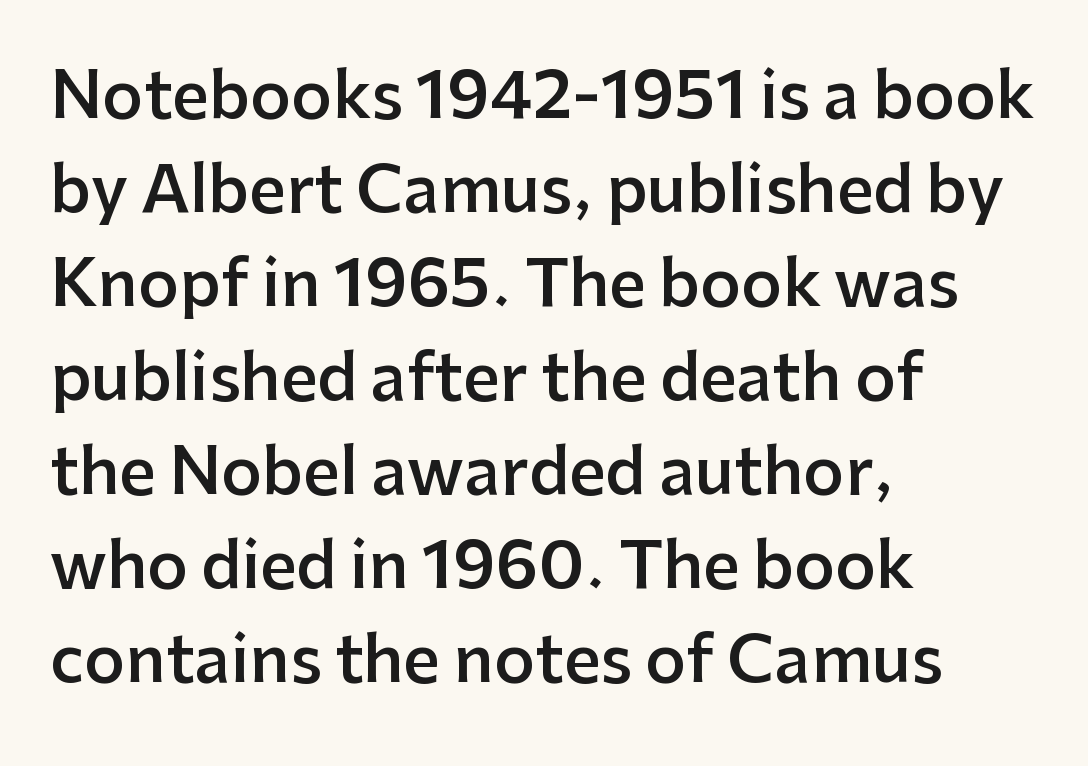
Nope, no serifs anywhere on these letters. Here the designer chose a conventional face with non-uniform glyph widths. Vertical strokes here are truly vertical. The leading is moderate, giving the passage an even texture. Letters rest on an invisible, unmarked baseline. There is no visible air inserted between adjacent glyphs.
